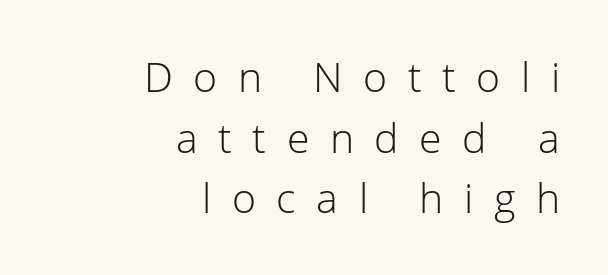
The image shows 41 px light sans-serif type, upright; set right-aligned, normal line spacing (1.48x), unusually wide letter spacing (+0.5 em), not underlined; low stroke contrast and a medium x-height.
